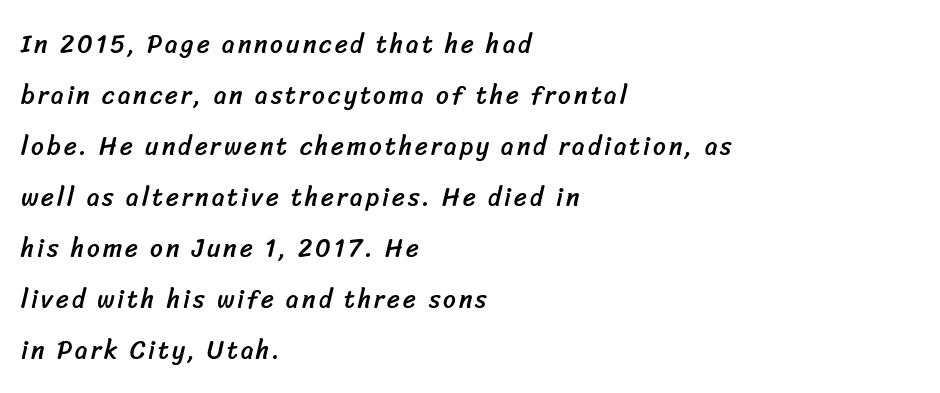
The image shows 25 px text type; set left-aligned, loose line spacing (2.04x), not underlined.
